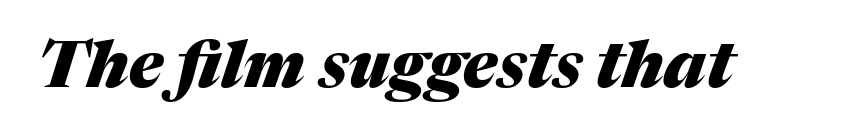
The image shows 65 px heavy type, italic (leaning right); set normal letter spacing, not underlined; medium stroke contrast and a medium x-height.
